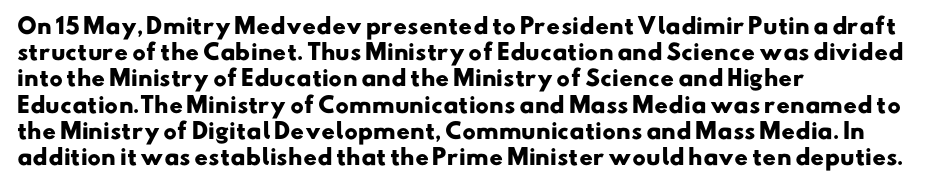
Q: Is the text bold? A: Yes.
Q: Is the text underlined? A: No.
Q: How is the paragraph aligned? A: Left-aligned.
Q: Is the spacing between letters normal or unusually wide? A: Normal.
Q: Is the spacing between lines tight, normal or loose? A: Normal.
